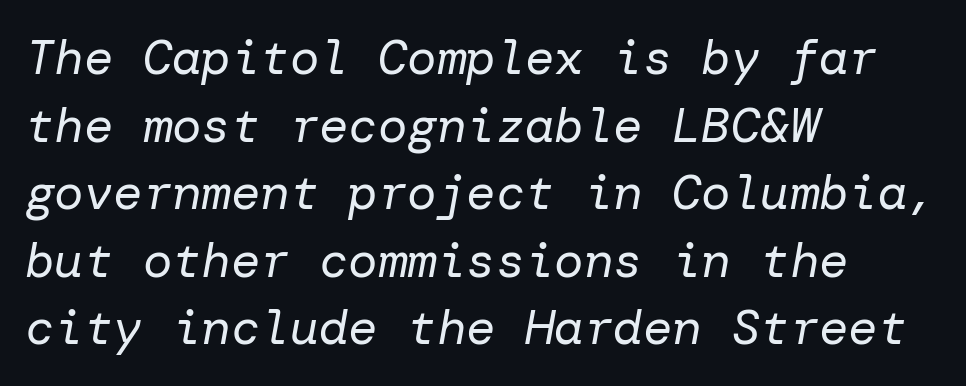
The axis of the letterforms is tilted away from vertical. The face looks like a standard text weight, possibly lighter. Successive baselines arrive at the customary interval. The gaps between neighbouring characters are ordinary and unremarkable. Alignment: flush left.
